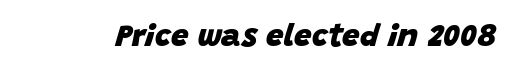
Q: Is the text bold? A: Yes.
Q: Is the text italic (slanted)? A: Yes, it leans right by about 15 degrees.
Q: Is the text underlined? A: No.
Q: Is the spacing between letters normal or unusually wide? A: Normal.
Q: Width (condensed, normal, or wide)? A: Normal.
Q: Stroke contrast? A: Low.
Q: x-height? A: Large.
Q: Monospaced? A: No.
